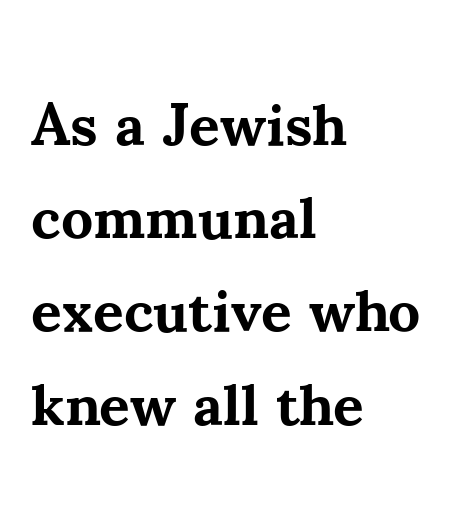
{"serif": "yes", "italic": "no", "bold": "yes", "weight": "bold", "width": "normal", "stroke_contrast": "medium", "x_height": "small", "monospaced": "no", "underline": "no", "align": "left", "line_spacing": "normal", "line_spacing_ratio": 1.58, "letter_spacing": "normal", "letter_spacing_em": 0.0, "glyph_px": 59}
